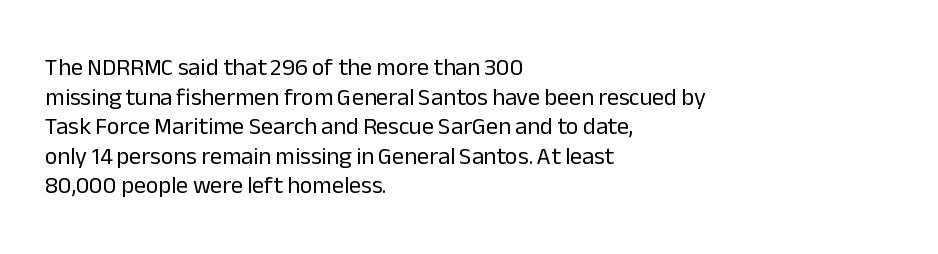
Q: Is the text bold? A: No.
Q: Is the text italic (slanted)? A: No, it is upright.
Q: Is the text underlined? A: No.
Q: How is the paragraph aligned? A: Left-aligned.
Q: Is the spacing between letters normal or unusually wide? A: Normal.
